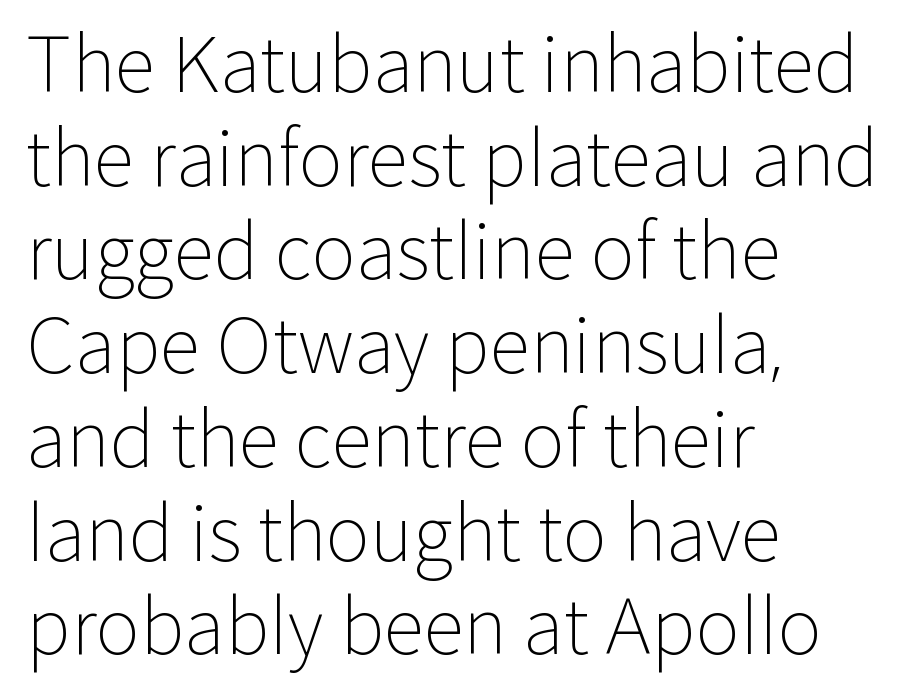
Grotesque or geometric, the face here clearly has no serifs. Is the stroke heavy? The answer is a plain regular-or-lighter. Glance below the letters and you will spot only blank space. Is the letter spacing exaggerated? No — it looks like the ordinary default. Students, observe: this is what conventionally led text looks like. The axis of the letterforms is exactly vertical.
